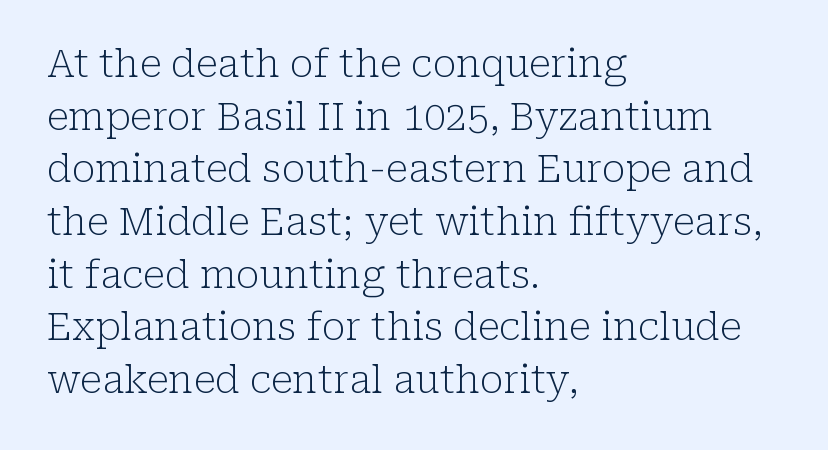
Q: Is the text bold? A: No.
Q: Is the text italic (slanted)? A: No, it is upright.
Q: Is the typeface a serif or a sans-serif typeface? A: Serif.
Q: Is the text underlined? A: No.
Q: How is the paragraph aligned? A: Left-aligned.
Q: Is the spacing between letters normal or unusually wide? A: Normal.
Q: Is the spacing between lines tight, normal or loose? A: Normal.
Q: Width (condensed, normal, or wide)? A: Normal.
Q: Stroke contrast? A: Low.
Q: x-height? A: Medium.
Q: Monospaced? A: No.
